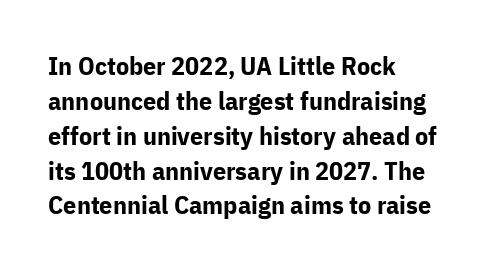
{"italic": "no", "bold": "yes", "underline": "no", "align": "left", "line_spacing": "normal", "line_spacing_ratio": 1.34, "letter_spacing": "normal", "letter_spacing_em": 0.0, "glyph_px": 26}
